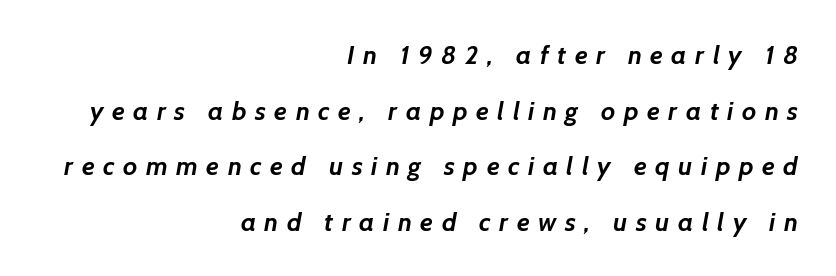
These lines are set flush right with a ragged left edge. You could only call the tracking loose — the letters float apart. Widely set lines give the paragraph a tall, airy silhouette. The typesetting leans heavy: a genuine bold. Quick note: underline off.
